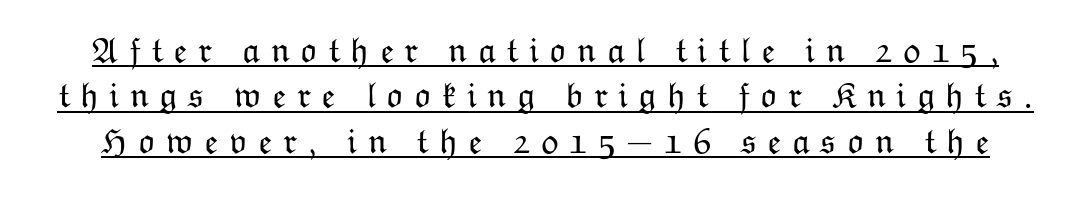
{"italic": "no", "bold": "no", "weight": "light", "width": "normal", "stroke_contrast": "low", "x_height": "medium", "monospaced": "no", "underline": "yes", "line_spacing": "normal", "line_spacing_ratio": 1.26, "letter_spacing": "wide", "letter_spacing_em": 0.29, "glyph_px": 36}
